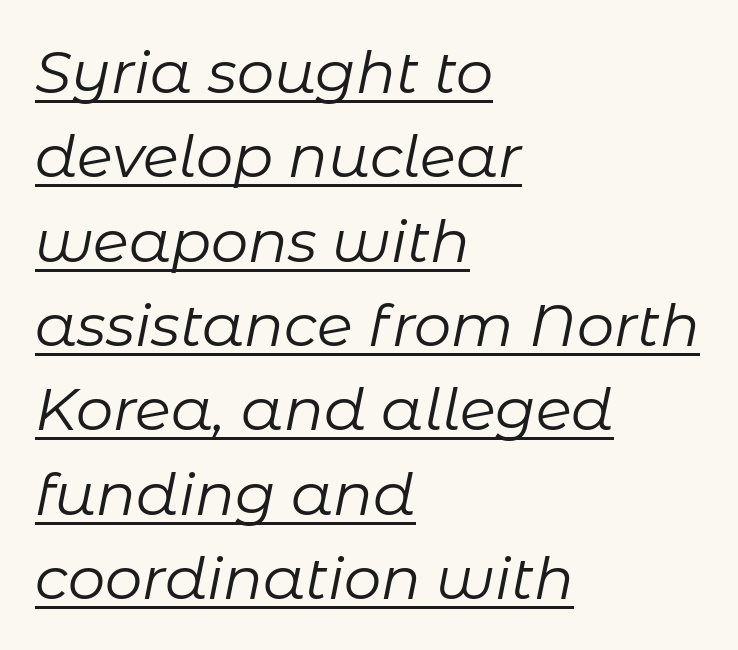
The image shows 59 px regular-weight type, italic (leaning right); set left-aligned, normal line spacing (1.43x), normal letter spacing, underlined; low stroke contrast and a medium x-height.
